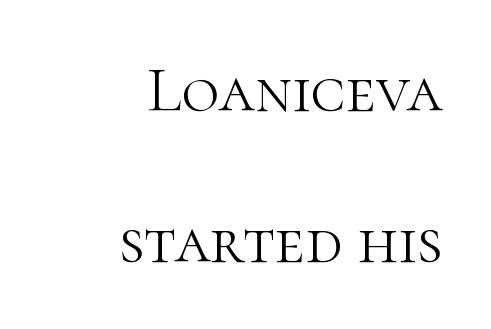
{"serif": "yes", "italic": "no", "bold": "no", "weight": "light", "width": "normal", "stroke_contrast": "high", "x_height": "medium", "monospaced": "no", "underline": "no", "align": "right", "line_spacing": "loose", "line_spacing_ratio": 2.32, "letter_spacing": "normal", "letter_spacing_em": 0.0, "glyph_px": 65}
